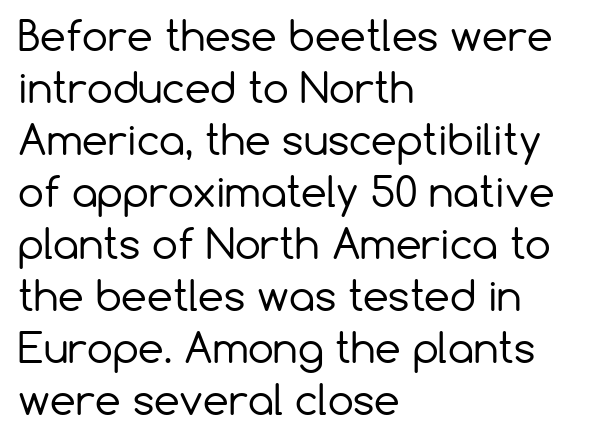
Unmarked baselines from the first word to the last. Students, note that the glyphs here touch the page at normal intervals. Ordinary non-slanted type is in use. A classic flush-left, rag-right setting is used for this passage. Do the characters align in a grid? No, the font is proportional. The face used here is a sans, in the tradition of grotesques and geometrics.
